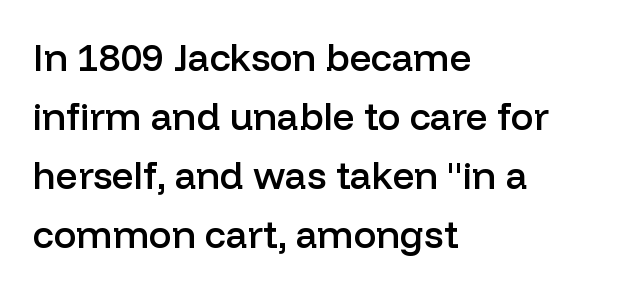
Q: Is the text bold? A: Semi-bold.
Q: Is the text italic (slanted)? A: No, it is upright.
Q: Is the typeface a serif or a sans-serif typeface? A: Sans-serif.
Q: Is the text underlined? A: No.
Q: How is the paragraph aligned? A: Left-aligned.
Q: Is the spacing between letters normal or unusually wide? A: Normal.
Q: Is the spacing between lines tight, normal or loose? A: Normal.
Q: Width (condensed, normal, or wide)? A: Normal.
Q: Stroke contrast? A: Low.
Q: x-height? A: Medium.
Q: Monospaced? A: No.
